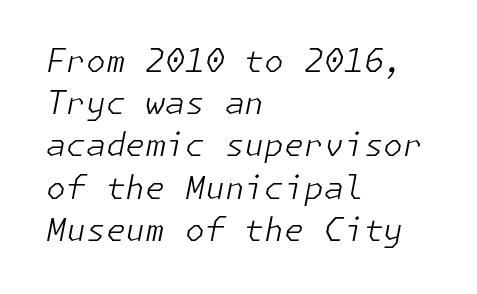
Q: Is the text bold? A: No.
Q: Is the text italic (slanted)? A: Yes, it leans right by about 11 degrees.
Q: Is the text underlined? A: No.
Q: How is the paragraph aligned? A: Left-aligned.
Q: Is the spacing between letters normal or unusually wide? A: Normal.
Q: Is the spacing between lines tight, normal or loose? A: Normal.
Q: Width (condensed, normal, or wide)? A: Normal.
Q: Stroke contrast? A: Low.
Q: x-height? A: Medium.
